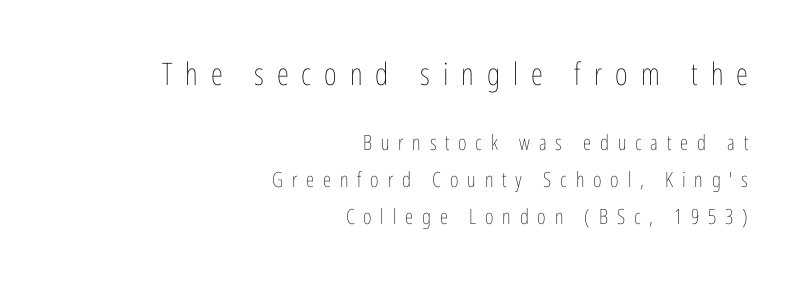
{"italic": "no", "bold": "no", "weight": "thin", "width": "condensed", "stroke_contrast": "low", "x_height": "medium", "monospaced": "no", "underline": "no", "align": "right", "line_spacing_ratio": 1.76, "letter_spacing": "wide", "letter_spacing_em": 0.42, "larger_block": "first", "size_ratio": 1.48, "glyph_px": 31}
